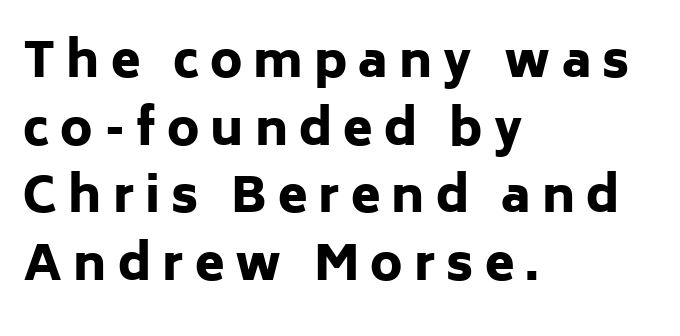
The image shows 48 px heavy sans-serif type, upright; set left-aligned, normal line spacing (1.41x), unusually wide letter spacing (+0.23 em), not underlined; low stroke contrast and a medium x-height.
